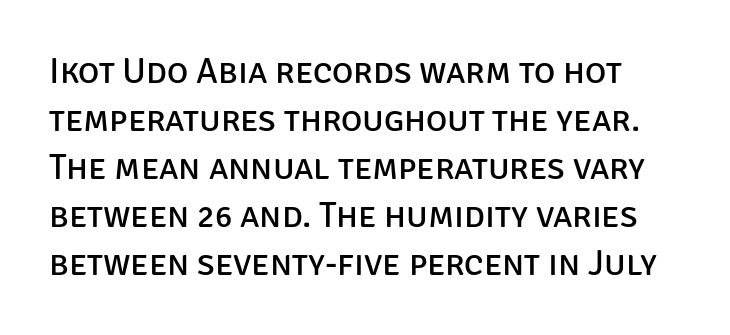
{"serif": "no", "italic": "no", "bold": "no", "weight": "regular", "width": "normal", "stroke_contrast": "low", "x_height": "large", "monospaced": "no", "underline": "no", "line_spacing": "normal", "line_spacing_ratio": 1.33, "letter_spacing": "normal", "letter_spacing_em": 0.0, "glyph_px": 36}
